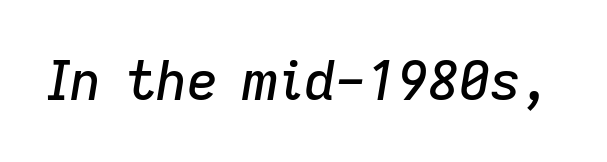
Q: Is the text italic (slanted)? A: Yes, it leans right by about 9 degrees.
Q: Is the text underlined? A: No.
Q: Is the spacing between letters normal or unusually wide? A: Normal.
Q: Width (condensed, normal, or wide)? A: Normal.
Q: Stroke contrast? A: Low.
Q: x-height? A: Medium.
Q: Monospaced? A: No.
